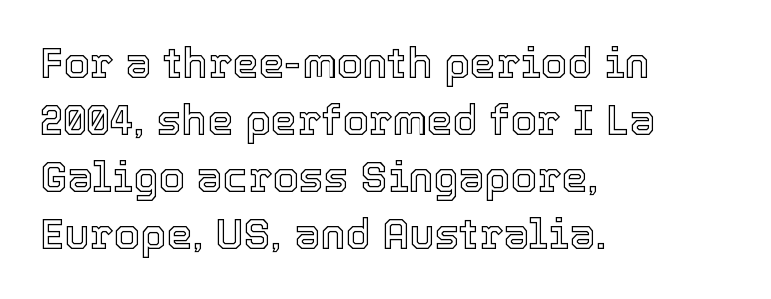
The image shows 42 px text type, upright; set left-aligned, normal line spacing (1.36x), normal letter spacing, not underlined; a medium x-height.
